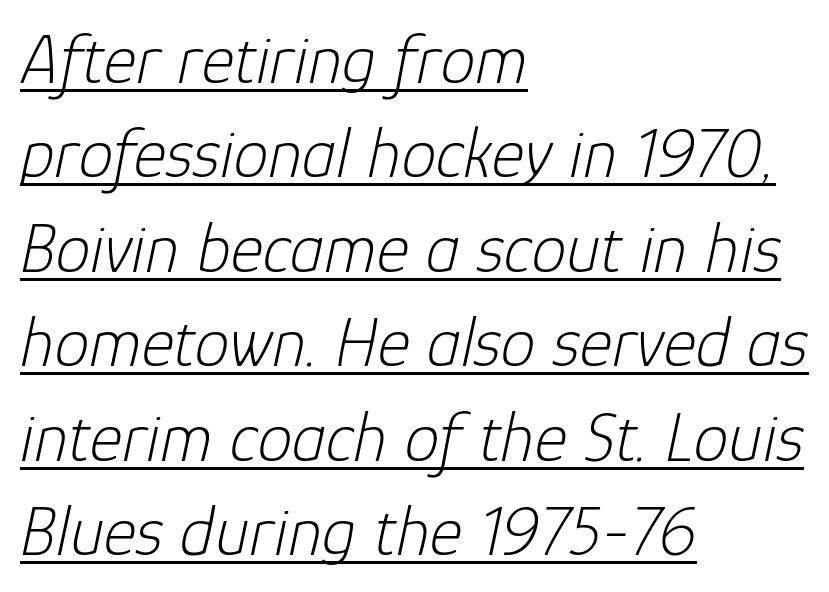
The image shows 70 px light type, italic (leaning right); set left-aligned, normal line spacing (1.35x), normal letter spacing, underlined; low stroke contrast and a medium x-height.
